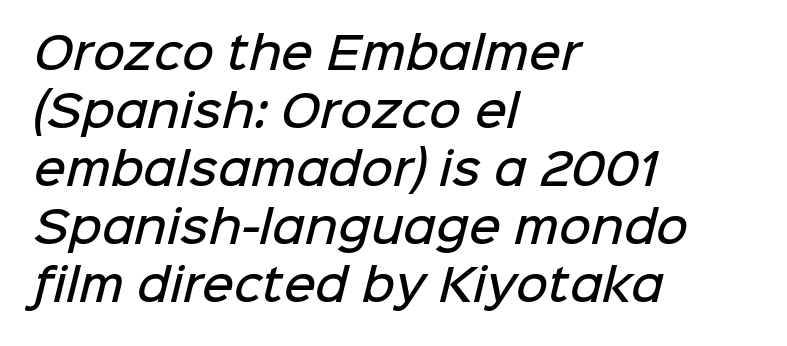
Q: Is the text bold? A: Semi-bold.
Q: Is the typeface a serif or a sans-serif typeface? A: Sans-serif.
Q: Is the text underlined? A: No.
Q: How is the paragraph aligned? A: Left-aligned.
Q: Is the spacing between letters normal or unusually wide? A: Normal.
Q: Is the spacing between lines tight, normal or loose? A: Normal.
Q: Width (condensed, normal, or wide)? A: Normal.
Q: Stroke contrast? A: Low.
Q: x-height? A: Medium.
Q: Monospaced? A: No.
